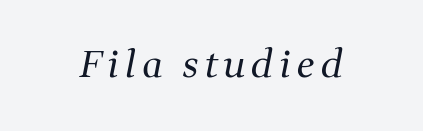
The image shows 37 px regular-weight serif type, italic (leaning right); set not underlined; medium stroke contrast and a medium x-height.
